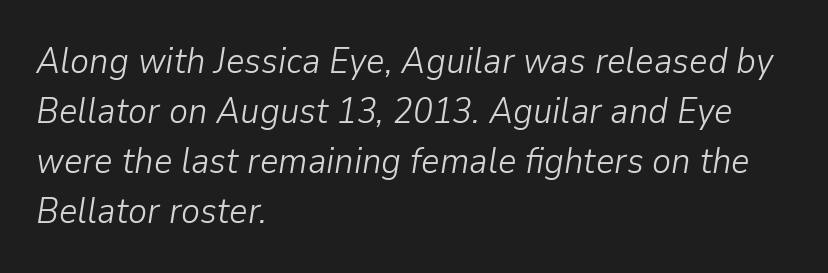
Q: Is the text bold? A: No.
Q: Is the text italic (slanted)? A: Yes, it leans right by about 9 degrees.
Q: Is the text underlined? A: No.
Q: How is the paragraph aligned? A: Left-aligned.
Q: Is the spacing between letters normal or unusually wide? A: Normal.
Q: Is the spacing between lines tight, normal or loose? A: Normal.
Q: Width (condensed, normal, or wide)? A: Normal.
Q: Stroke contrast? A: Low.
Q: x-height? A: Medium.
Q: Monospaced? A: No.
